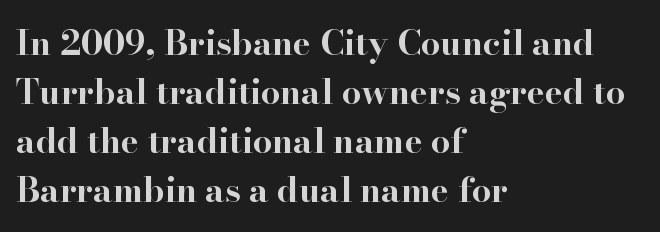
{"serif": "yes", "italic": "no", "bold": "yes", "weight": "bold", "width": "wide", "stroke_contrast": "high", "x_height": "small", "monospaced": "no", "underline": "no", "align": "left", "line_spacing": "normal", "line_spacing_ratio": 1.44, "letter_spacing": "normal", "letter_spacing_em": 0.0, "glyph_px": 34}
